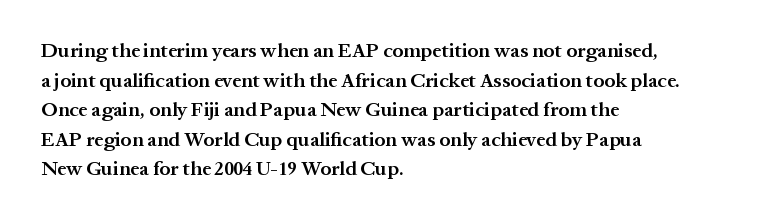
Q: Is the text bold? A: Semi-bold.
Q: Is the text italic (slanted)? A: No, it is upright.
Q: Is the text underlined? A: No.
Q: How is the paragraph aligned? A: Left-aligned.
Q: Is the spacing between letters normal or unusually wide? A: Normal.
Q: Is the spacing between lines tight, normal or loose? A: Normal.
